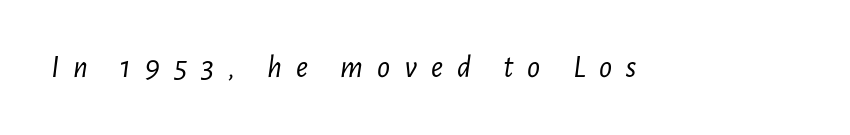
Q: Is the text bold? A: No.
Q: Is the text italic (slanted)? A: Yes, it leans right by about 7 degrees.
Q: Is the text underlined? A: No.
Q: Is the spacing between letters normal or unusually wide? A: Unusually wide.
Q: Width (condensed, normal, or wide)? A: Condensed.
Q: Stroke contrast? A: Low.
Q: x-height? A: Medium.
Q: Monospaced? A: No.
